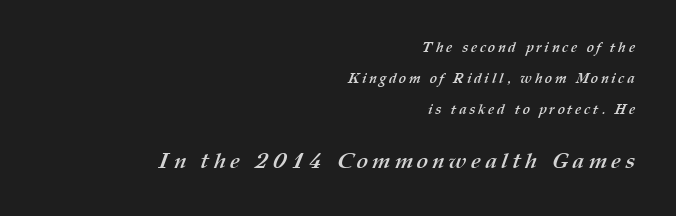
Q: Is the text bold? A: Yes.
Q: Is the text underlined? A: No.
Q: How is the paragraph aligned? A: Right-aligned.
Q: Is the spacing between lines tight, normal or loose? A: Loose.
Q: Which block of text is set in a larger size, the first (top) or the second (bottom)? A: The second (bottom) one.
